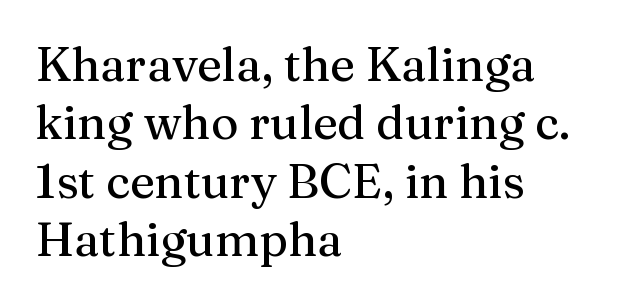
Honestly, there is no underline to notice here at all. The letters stand straight up with perfectly vertical stems. The line texture is even and compact thanks to regular tracking. Notice how the passage keeps a crisp vertical edge on the left only. A serif font was chosen for this passage.
